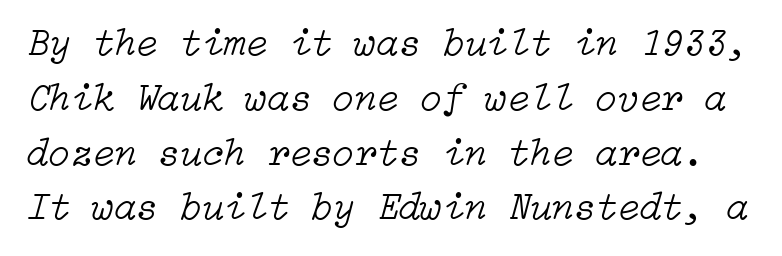
Q: Is the text bold? A: No.
Q: Is the text italic (slanted)? A: Yes, it leans right by about 15 degrees.
Q: Is the text underlined? A: No.
Q: Is the spacing between letters normal or unusually wide? A: Normal.
Q: Is the spacing between lines tight, normal or loose? A: Normal.
Q: Width (condensed, normal, or wide)? A: Normal.
Q: Stroke contrast? A: Low.
Q: x-height? A: Medium.
